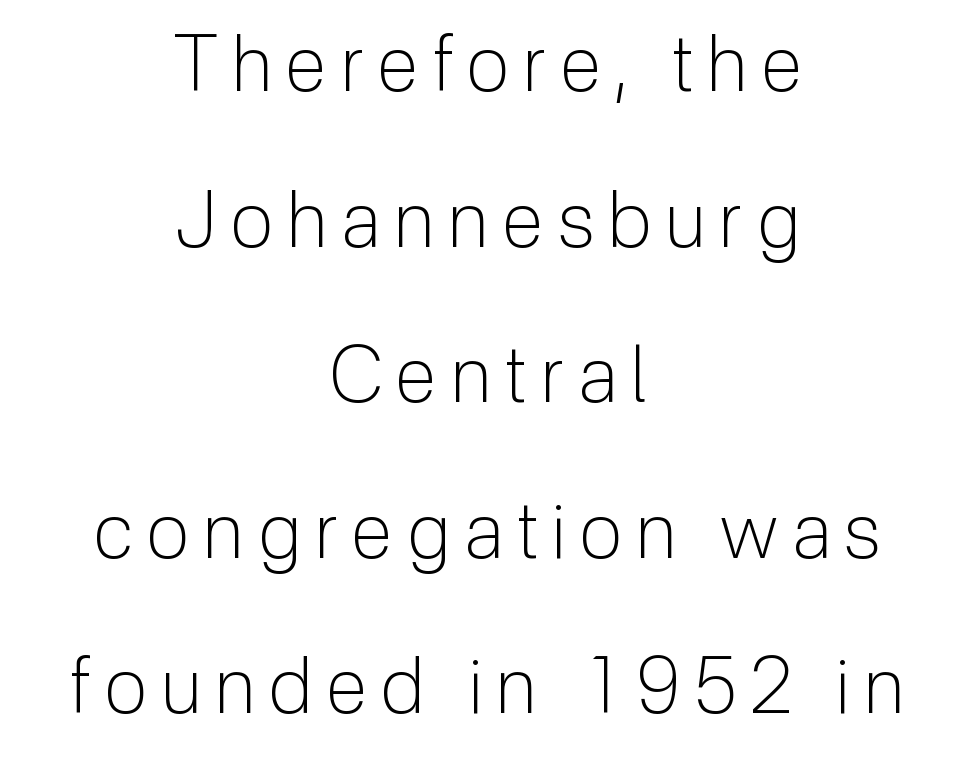
Teacher's note: observe the equal gaps on both sides — that is centered alignment. Think of a printed novel: that variable character pitch is what you see here. The strokes carry an ordinary text weight at most. A roman cut, with each character standing at attention. These lines are composed in type without serifs.
